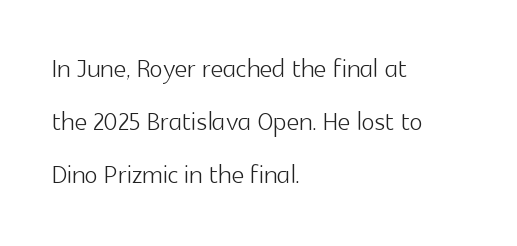
Do the letters lean? They stand straight. Descenders are the only things crossing below the line. The typesetter chose a ragged-right arrangement here. Stems here are at most as thick as an everyday book face. Stroke terminals: plain, sans-serif. This rendering leaves character spacing at its baseline value.
